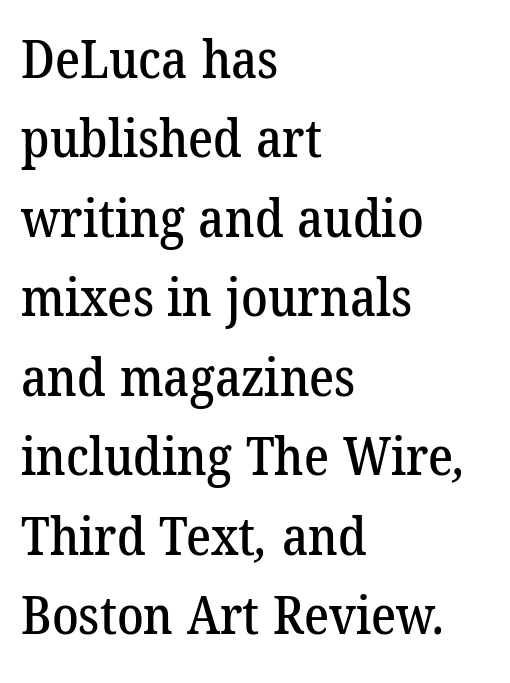
Q: Is the typeface a serif or a sans-serif typeface? A: Serif.
Q: Is the text underlined? A: No.
Q: How is the paragraph aligned? A: Left-aligned.
Q: Is the spacing between letters normal or unusually wide? A: Normal.
Q: Is the spacing between lines tight, normal or loose? A: Normal.
Q: Width (condensed, normal, or wide)? A: Normal.
Q: Stroke contrast? A: Low.
Q: x-height? A: Medium.
Q: Monospaced? A: No.
